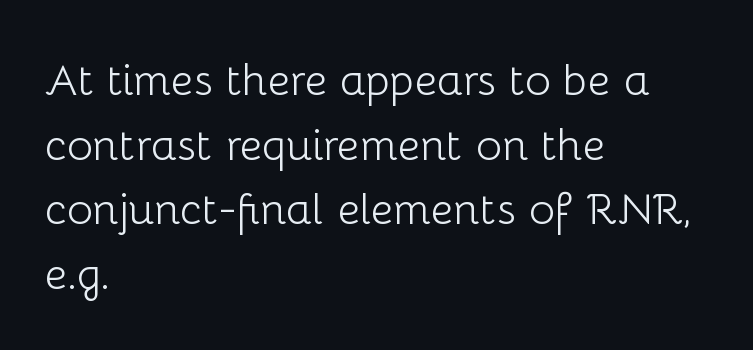
{"serif": "no", "italic": "no", "bold": "no", "weight": "light", "width": "normal", "stroke_contrast": "low", "x_height": "medium", "monospaced": "no", "underline": "no", "align": "left", "line_spacing": "normal", "line_spacing_ratio": 1.47, "letter_spacing": "normal", "letter_spacing_em": 0.0, "glyph_px": 44}
